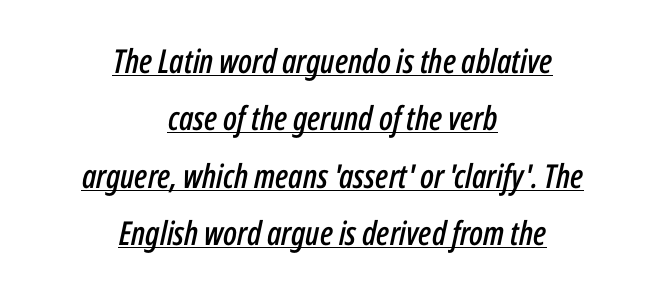
The image shows 33 px condensed type, italic (leaning right); set centered, line spacing 1.74x, normal letter spacing, underlined; low stroke contrast and a medium x-height.
